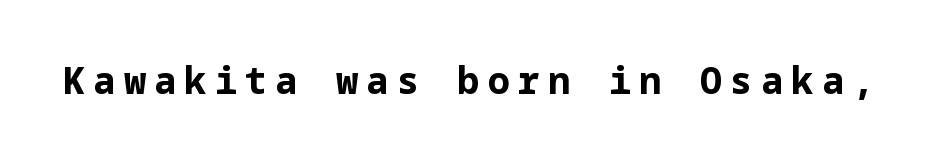
Q: Is the text bold? A: Yes.
Q: Is the text italic (slanted)? A: No, it is upright.
Q: Is the typeface a serif or a sans-serif typeface? A: Sans-serif.
Q: Is the text underlined? A: No.
Q: Is the spacing between letters normal or unusually wide? A: Unusually wide.
Q: Width (condensed, normal, or wide)? A: Normal.
Q: Stroke contrast? A: Low.
Q: x-height? A: Medium.
